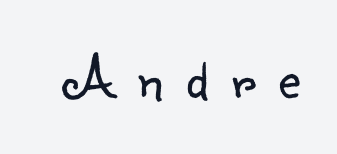
{"serif": "no", "italic": "no", "bold": "no", "weight": "light", "width": "normal", "stroke_contrast": "low", "x_height": "small", "monospaced": "no", "underline": "no", "letter_spacing": "wide", "letter_spacing_em": 0.37, "glyph_px": 61}
